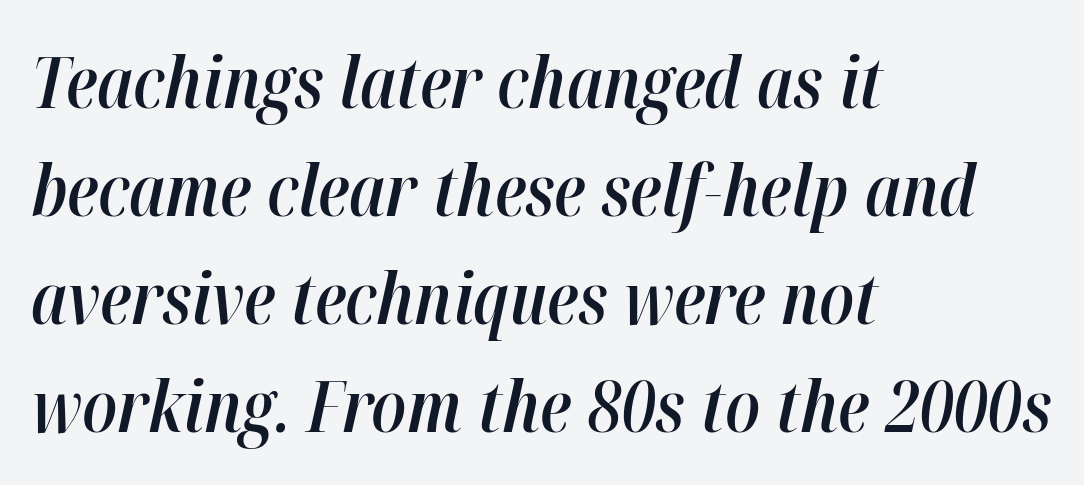
The image shows 72 px semibold, condensed type, italic (leaning right); set left-aligned, normal line spacing (1.5x), normal letter spacing, not underlined; high stroke contrast and a medium x-height.
